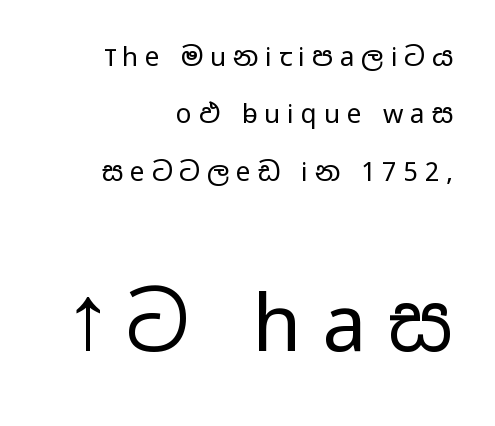
Unlike a traditional serif, this face leaves its strokes unadorned. Where is the straight margin? On the right. Baseline-to-baseline distance is far greater than the letter height. The letters advance in unequal steps, a hallmark of proportional type. The baseline area is clear.
